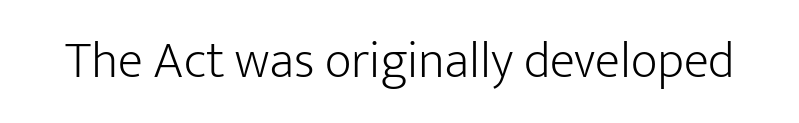
The image shows 52 px light sans-serif type, upright; set normal letter spacing, not underlined; low stroke contrast and a medium x-height.
